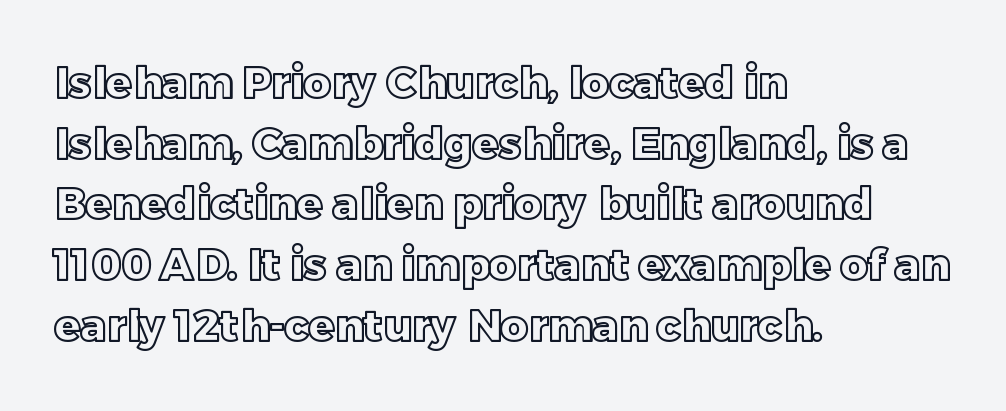
Q: Is the text italic (slanted)? A: No, it is upright.
Q: Is the text underlined? A: No.
Q: How is the paragraph aligned? A: Left-aligned.
Q: Is the spacing between letters normal or unusually wide? A: Normal.
Q: Is the spacing between lines tight, normal or loose? A: Normal.
Q: Width (condensed, normal, or wide)? A: Normal.
Q: x-height? A: Large.
Q: Monospaced? A: No.
